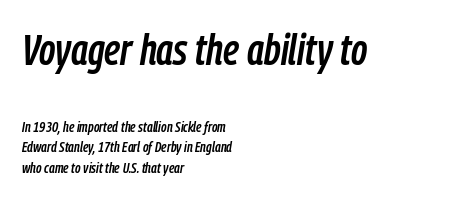
{"italic": "yes", "lean": "right", "slant_degrees": 9, "width": "condensed", "stroke_contrast": "low", "x_height": "medium", "monospaced": "no", "underline": "no", "align": "left", "line_spacing": "normal", "line_spacing_ratio": 1.36, "letter_spacing": "normal", "letter_spacing_em": 0.0, "larger_block": "first", "size_ratio": 2.93, "glyph_px": 44}
